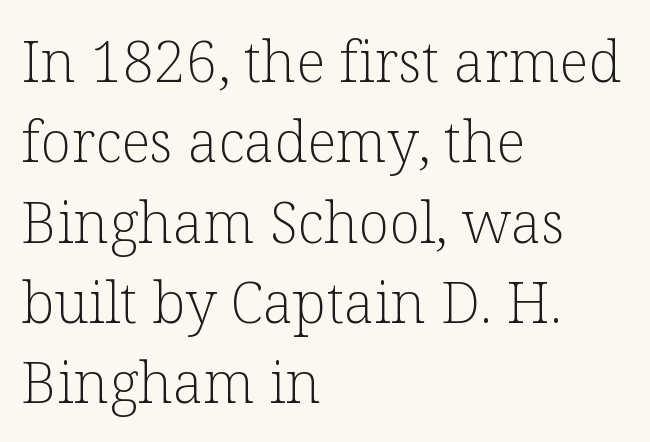
Q: Is the text bold? A: No.
Q: Is the text italic (slanted)? A: No, it is upright.
Q: Is the typeface a serif or a sans-serif typeface? A: Serif.
Q: Is the text underlined? A: No.
Q: How is the paragraph aligned? A: Left-aligned.
Q: Is the spacing between letters normal or unusually wide? A: Normal.
Q: Is the spacing between lines tight, normal or loose? A: Normal.
Q: Width (condensed, normal, or wide)? A: Normal.
Q: Stroke contrast? A: Low.
Q: x-height? A: Medium.
Q: Monospaced? A: No.
